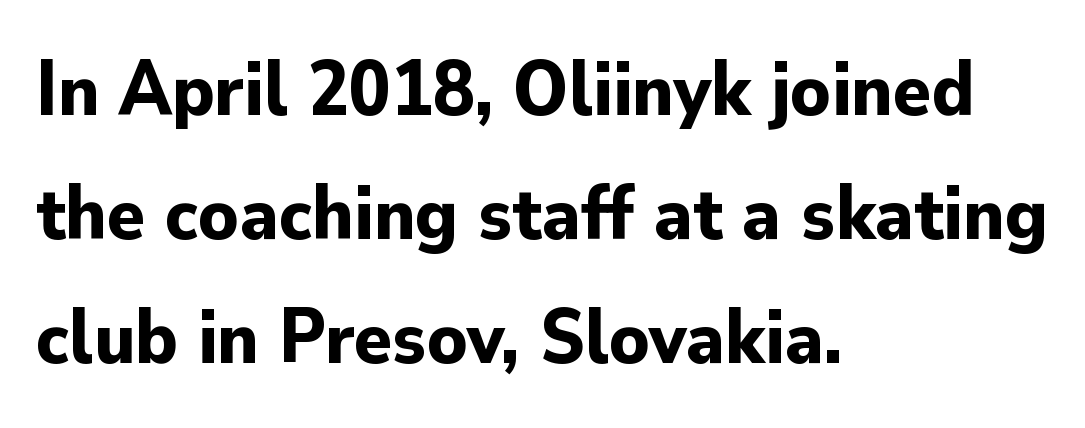
{"serif": "no", "italic": "no", "bold": "yes", "weight": "bold", "width": "normal", "stroke_contrast": "low", "x_height": "small", "monospaced": "no", "underline": "no", "align": "left", "line_spacing": "normal", "line_spacing_ratio": 1.59, "letter_spacing": "normal", "letter_spacing_em": 0.0, "glyph_px": 78}
